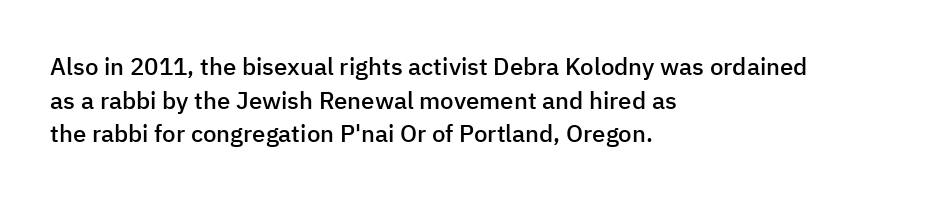
The image shows 24 px text type, upright; set left-aligned, normal line spacing (1.4x), normal letter spacing, not underlined.
